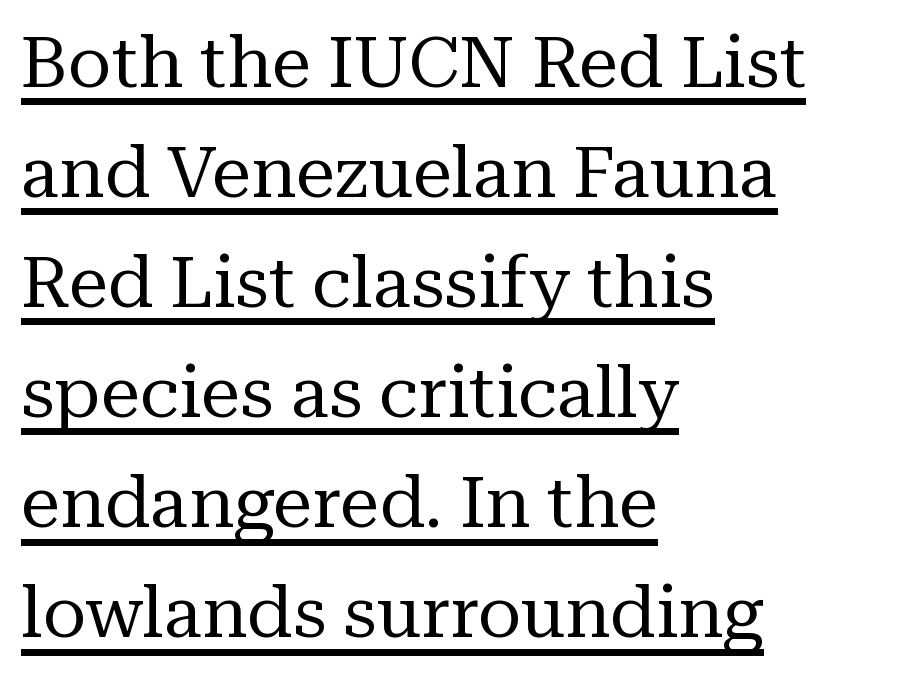
Q: Is the text bold? A: No.
Q: Is the text italic (slanted)? A: No, it is upright.
Q: Is the typeface a serif or a sans-serif typeface? A: Serif.
Q: Is the text underlined? A: Yes.
Q: How is the paragraph aligned? A: Left-aligned.
Q: Is the spacing between letters normal or unusually wide? A: Normal.
Q: Is the spacing between lines tight, normal or loose? A: Normal.
Q: Width (condensed, normal, or wide)? A: Normal.
Q: Stroke contrast? A: Medium.
Q: x-height? A: Medium.
Q: Monospaced? A: No.
